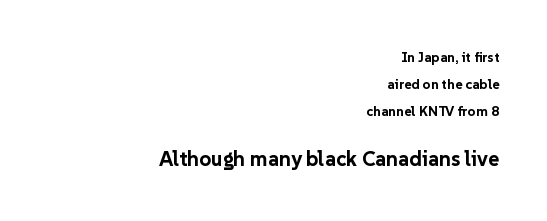
{"italic": "no", "bold": "yes", "underline": "no", "align": "right", "line_spacing": "loose", "line_spacing_ratio": 1.92, "letter_spacing": "normal", "letter_spacing_em": 0.0, "larger_block": "second", "size_ratio": 1.5, "glyph_px": 21}
